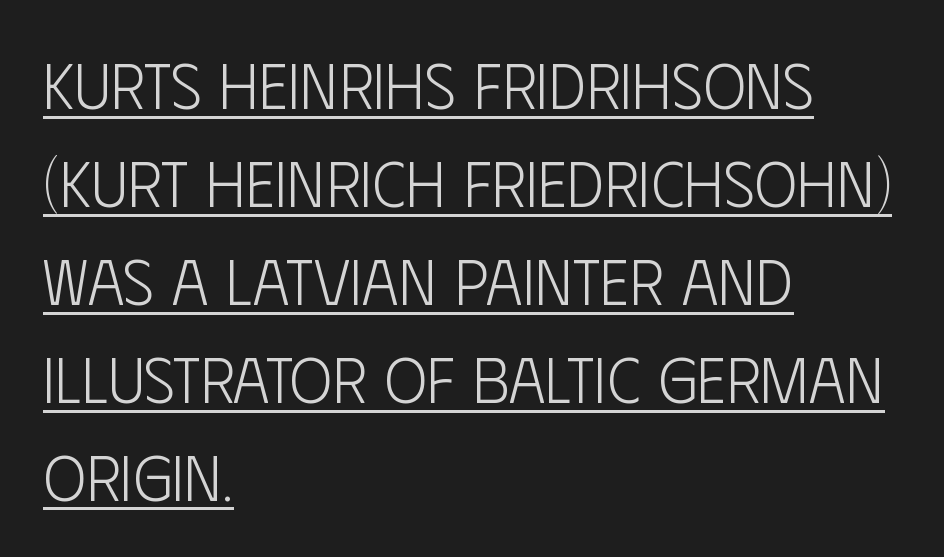
The image shows 64 px light, condensed sans-serif type, upright; set left-aligned, normal line spacing (1.53x), normal letter spacing, underlined; low stroke contrast and a large x-height.
